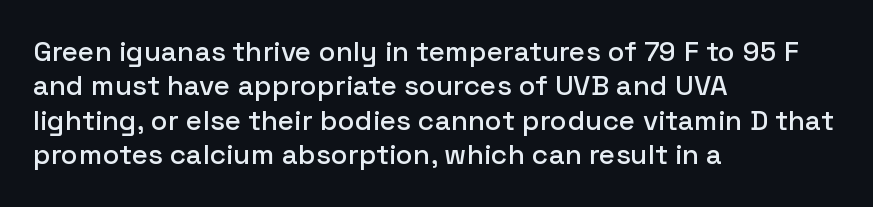
The image shows 28 px sans-serif type, upright; set left-aligned, line spacing 1.23x, normal letter spacing, not underlined; low stroke contrast and a medium x-height.
